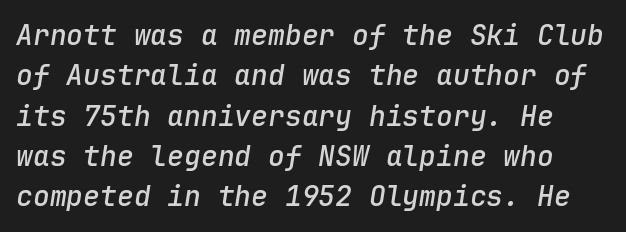
{"italic": "yes", "lean": "right", "slant_degrees": 9, "bold": "semi", "weight": "semibold", "width": "normal", "stroke_contrast": "low", "x_height": "medium", "monospaced": "yes", "underline": "no", "line_spacing": "normal", "line_spacing_ratio": 1.44, "letter_spacing": "normal", "letter_spacing_em": 0.0, "glyph_px": 28}
